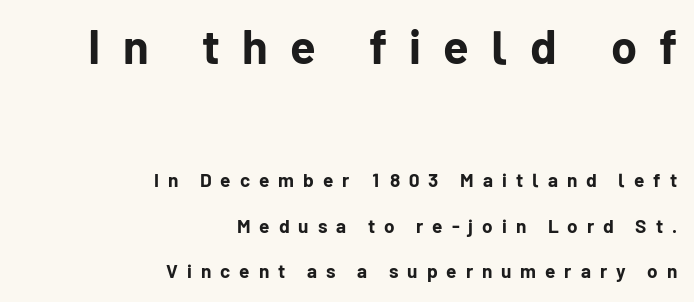
{"serif": "no", "italic": "no", "bold": "yes", "weight": "bold", "width": "normal", "stroke_contrast": "low", "x_height": "medium", "monospaced": "no", "underline": "no", "align": "right", "line_spacing": "loose", "line_spacing_ratio": 2.41, "letter_spacing": "wide", "letter_spacing_em": 0.47, "larger_block": "first", "size_ratio": 2.47, "glyph_px": 47}
